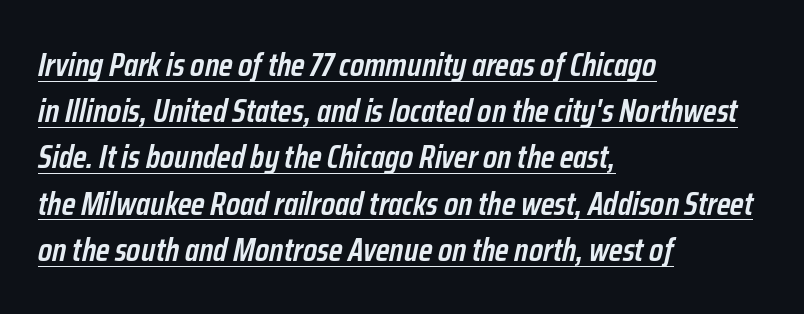
{"italic": "yes", "lean": "right", "slant_degrees": 12, "bold": "semi", "weight": "semibold", "width": "condensed", "stroke_contrast": "low", "x_height": "medium", "monospaced": "no", "underline": "yes", "align": "left", "line_spacing": "normal", "line_spacing_ratio": 1.4, "letter_spacing": "normal", "letter_spacing_em": 0.0, "glyph_px": 33}
